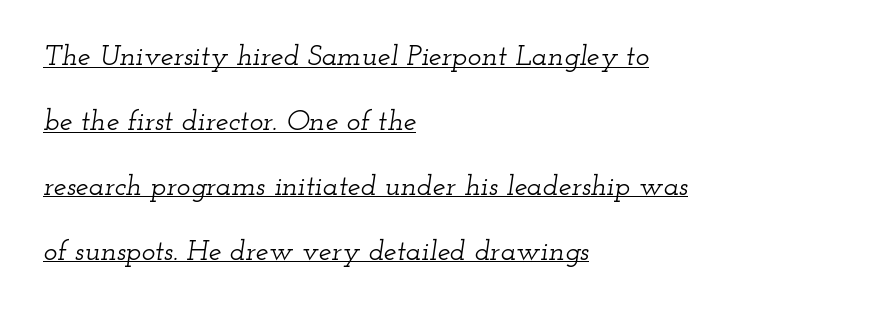
{"serif": "yes", "italic": "yes", "lean": "right", "slant_degrees": 12, "width": "wide", "stroke_contrast": "low", "x_height": "small", "monospaced": "no", "underline": "yes", "align": "left", "line_spacing": "loose", "line_spacing_ratio": 2.24, "letter_spacing": "normal", "letter_spacing_em": 0.0, "glyph_px": 29}
